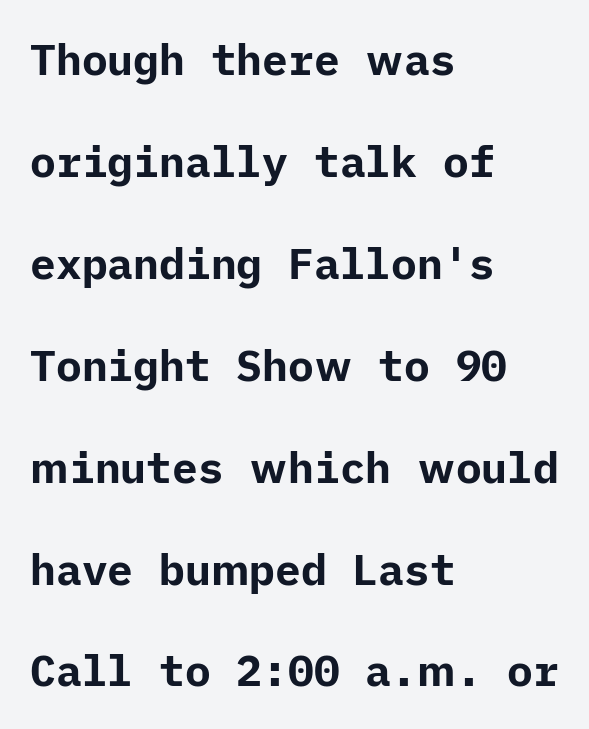
A typesetter would mark this as roman, not italic. The typesetter chose a ragged-right arrangement here. Grotesque or geometric, the face here clearly has no serifs. Students, note that the glyphs here touch the page at normal intervals.
